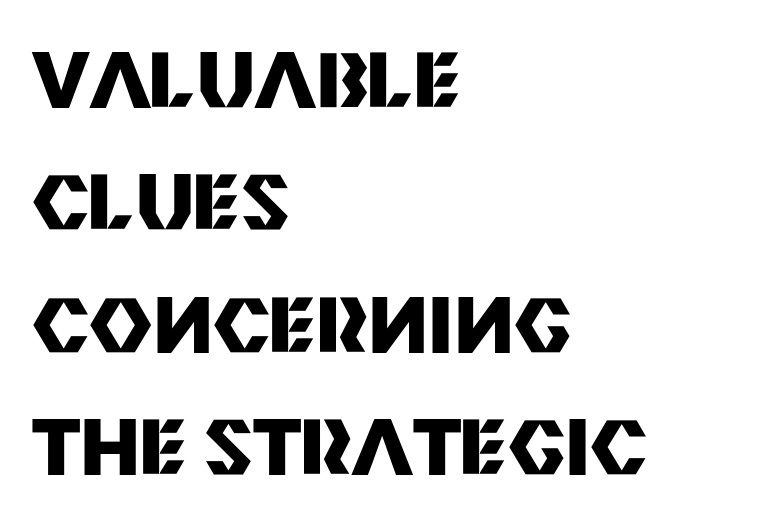
The image shows 77 px heavy sans-serif type, upright; set left-aligned, normal line spacing (1.59x), normal letter spacing, not underlined; medium stroke contrast and a large x-height.
